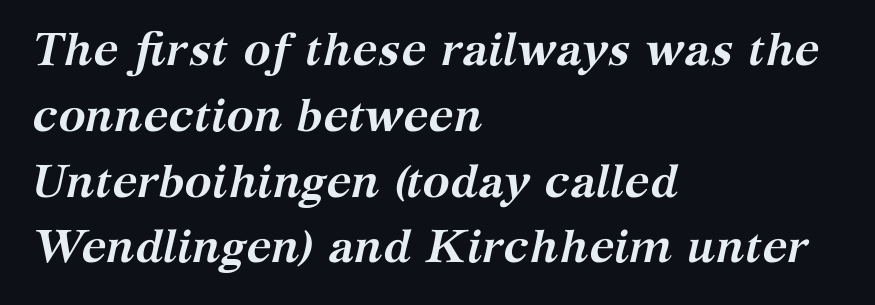
{"serif": "yes", "italic": "yes", "lean": "right", "slant_degrees": 12, "bold": "yes", "weight": "semibold", "width": "normal", "stroke_contrast": "medium", "x_height": "medium", "monospaced": "no", "underline": "no", "align": "left", "line_spacing": "normal", "line_spacing_ratio": 1.43, "letter_spacing": "normal", "letter_spacing_em": 0.0, "glyph_px": 46}
